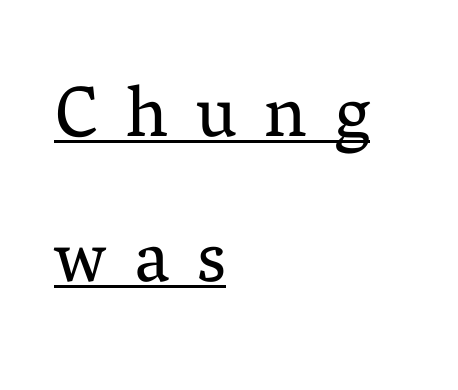
Q: Is the text bold? A: No.
Q: Is the text italic (slanted)? A: No, it is upright.
Q: Is the typeface a serif or a sans-serif typeface? A: Serif.
Q: Is the text underlined? A: Yes.
Q: How is the paragraph aligned? A: Left-aligned.
Q: Is the spacing between letters normal or unusually wide? A: Unusually wide.
Q: Is the spacing between lines tight, normal or loose? A: Loose.
Q: Width (condensed, normal, or wide)? A: Normal.
Q: Stroke contrast? A: Medium.
Q: x-height? A: Medium.
Q: Monospaced? A: No.
